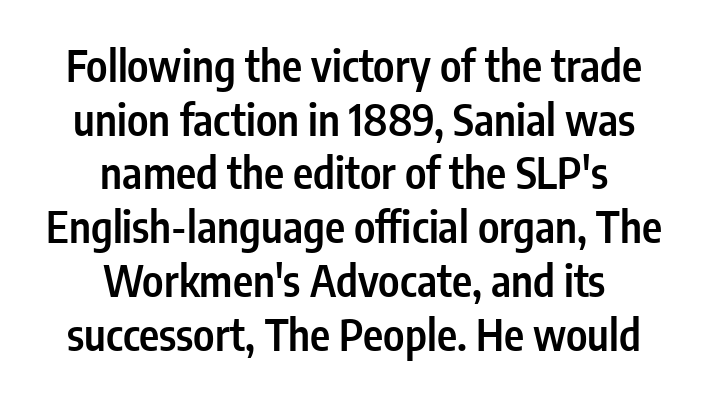
Q: Is the text bold? A: Semi-bold.
Q: Is the text italic (slanted)? A: No, it is upright.
Q: Is the typeface a serif or a sans-serif typeface? A: Sans-serif.
Q: Is the text underlined? A: No.
Q: How is the paragraph aligned? A: Centered.
Q: Is the spacing between letters normal or unusually wide? A: Normal.
Q: Is the spacing between lines tight, normal or loose? A: Normal.
Q: Width (condensed, normal, or wide)? A: Condensed.
Q: Stroke contrast? A: Low.
Q: x-height? A: Medium.
Q: Monospaced? A: No.
